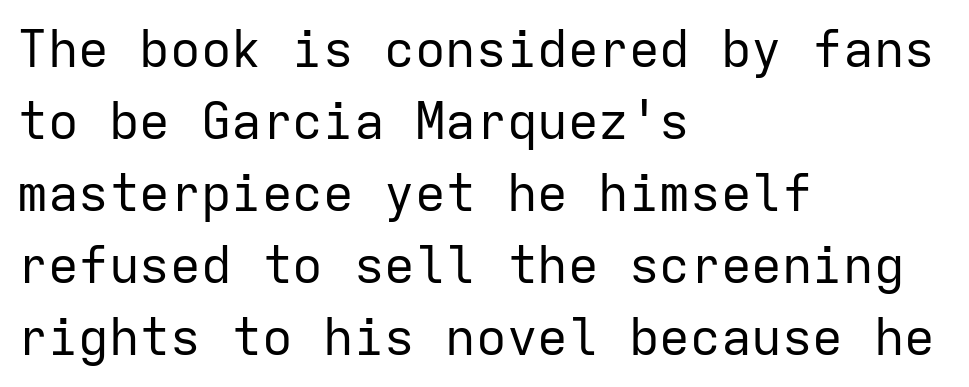
Each word holds together tightly as a unit, with standard inter-letter gaps. Monospaced: the letters line up in strict vertical columns. No letter is thick-stroked: the sample isn't bold. The passage shown is not underscored anywhere. The letters carry no serifs — their stems end cleanly without finishing strokes. Posture: straight, roman, zero tilt.
